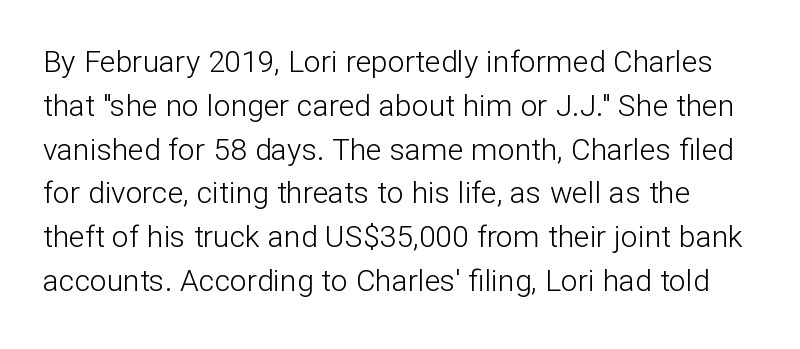
Q: Is the text bold? A: No.
Q: Is the text italic (slanted)? A: No, it is upright.
Q: Is the typeface a serif or a sans-serif typeface? A: Sans-serif.
Q: Is the text underlined? A: No.
Q: Is the spacing between letters normal or unusually wide? A: Normal.
Q: Is the spacing between lines tight, normal or loose? A: Normal.
Q: Width (condensed, normal, or wide)? A: Normal.
Q: Stroke contrast? A: Low.
Q: x-height? A: Medium.
Q: Monospaced? A: No.
